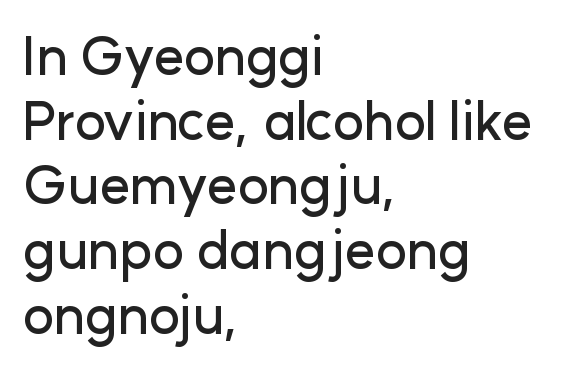
These lines are rendered in a variable-pitch font. Characters follow at the spacing the type designer built in. Posture: upright roman. This rendering features lettering with no underline.
